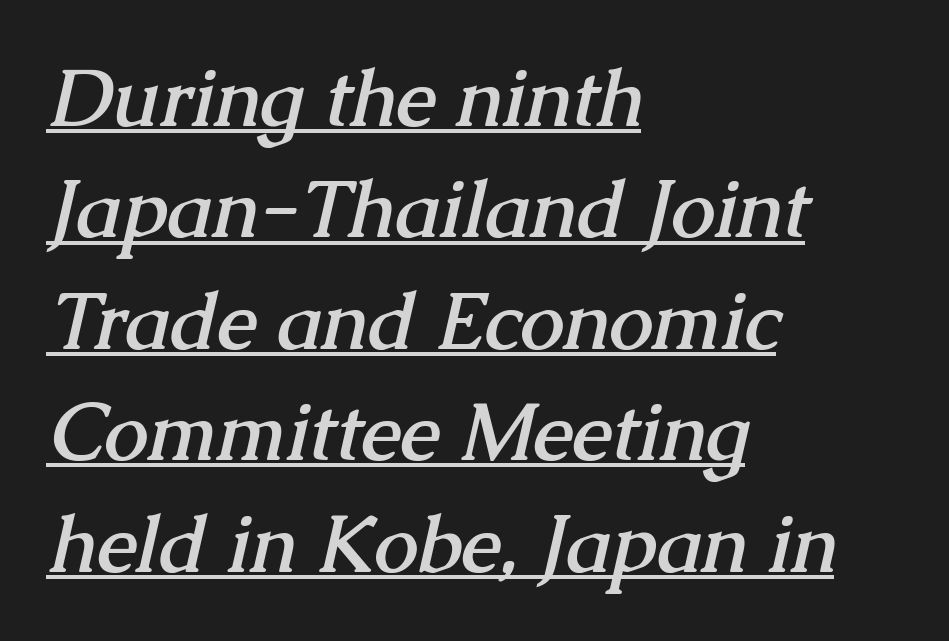
The image shows 79 px semibold serif type; set left-aligned, normal line spacing (1.41x), normal letter spacing, underlined; medium stroke contrast and a medium x-height.
